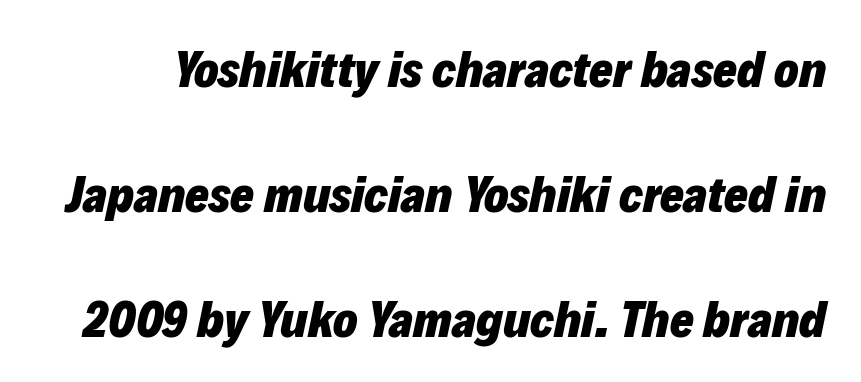
Q: Is the text bold? A: Yes.
Q: Is the text italic (slanted)? A: Yes, it leans right by about 12 degrees.
Q: Is the text underlined? A: No.
Q: Is the spacing between letters normal or unusually wide? A: Normal.
Q: Is the spacing between lines tight, normal or loose? A: Loose.
Q: Width (condensed, normal, or wide)? A: Normal.
Q: Stroke contrast? A: Low.
Q: x-height? A: Medium.
Q: Monospaced? A: No.
